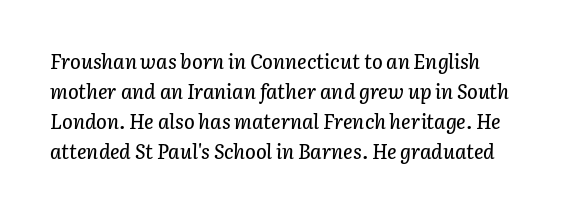
Check under the words: just untouched page. Notice how the stems are inclined rather than vertical — that's the hallmark of italics. Regarding leading, the lines here are spaced in the standard way. The passage shown has conventional tracking throughout.
